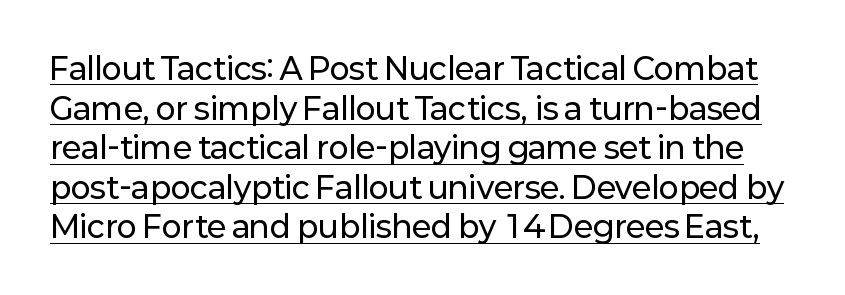
{"serif": "no", "italic": "no", "width": "normal", "stroke_contrast": "low", "x_height": "medium", "monospaced": "no", "underline": "yes", "line_spacing": "normal", "line_spacing_ratio": 1.32, "letter_spacing": "normal", "letter_spacing_em": 0.0, "glyph_px": 30}
